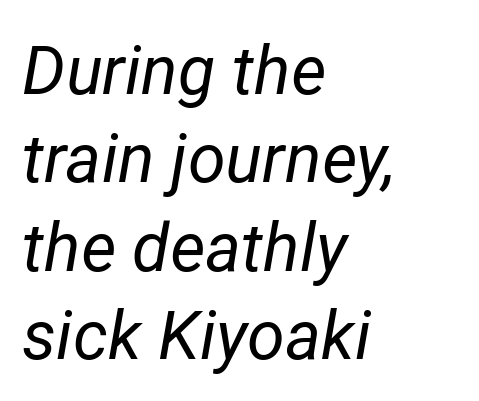
Visually the block forms a straight wall on the left and a jagged coastline on the right. Look at the tracking — it's just the regular setting, nothing added. Do the characters align in a grid? No, the font is proportional. The block of text has a typical density, with ordinary space between rows. Words float on clear page, feet unadorned. Counters stay open thanks to moderate or lighter strokes.
